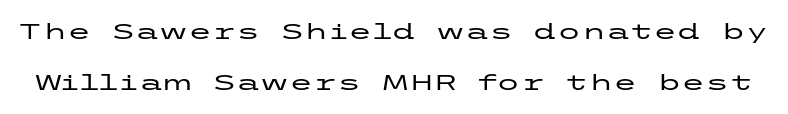
It's the straight-up-and-down kind of type. No extra tracking has been applied to these lines. Type without underlining. Vertical spacing — loose.
